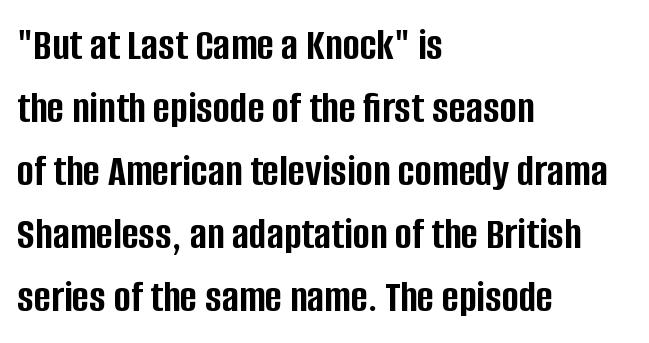
Q: Is the text bold? A: Yes.
Q: Is the text italic (slanted)? A: No, it is upright.
Q: Is the typeface a serif or a sans-serif typeface? A: Sans-serif.
Q: Is the text underlined? A: No.
Q: How is the paragraph aligned? A: Left-aligned.
Q: Is the spacing between letters normal or unusually wide? A: Normal.
Q: Is the spacing between lines tight, normal or loose? A: Normal.
Q: Width (condensed, normal, or wide)? A: Condensed.
Q: Stroke contrast? A: Low.
Q: x-height? A: Large.
Q: Monospaced? A: No.
